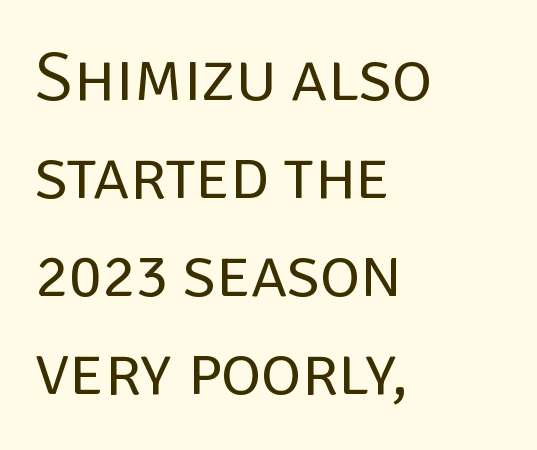
The gap between lines stays unmarked. Typographically, this falls in the sans-serif category. The line texture is even and compact thanks to regular tracking. Typeset ragged right — the left edge is the straight one. Looks like regular typesetting: each glyph gets only the width it needs.
